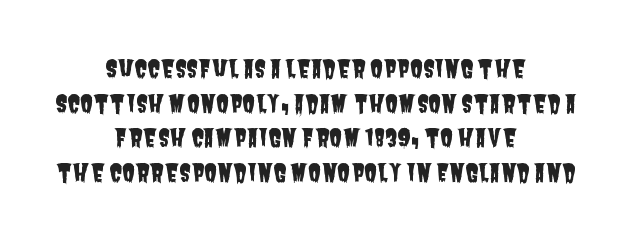
{"underline": "no", "align": "center", "line_spacing": "normal", "line_spacing_ratio": 1.44, "letter_spacing": "normal", "letter_spacing_em": 0.0, "glyph_px": 24}
